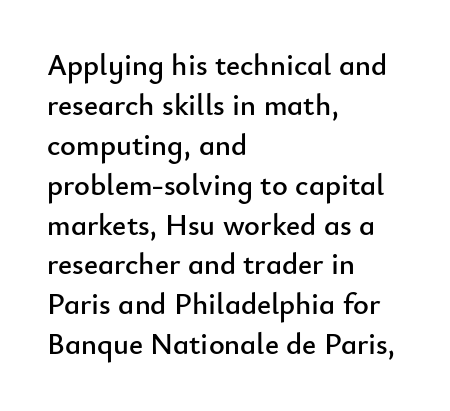
Q: Is the text italic (slanted)? A: No, it is upright.
Q: Is the typeface a serif or a sans-serif typeface? A: Sans-serif.
Q: Is the text underlined? A: No.
Q: How is the paragraph aligned? A: Left-aligned.
Q: Is the spacing between letters normal or unusually wide? A: Normal.
Q: Is the spacing between lines tight, normal or loose? A: Normal.
Q: Width (condensed, normal, or wide)? A: Normal.
Q: Stroke contrast? A: Low.
Q: x-height? A: Small.
Q: Monospaced? A: No.
